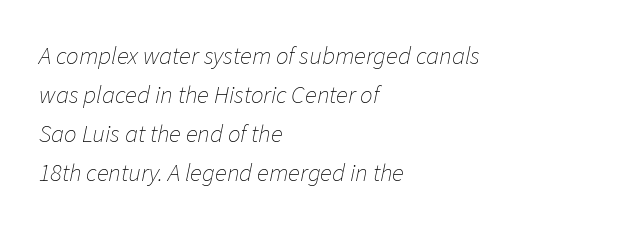
Q: Is the text bold? A: No.
Q: Is the text italic (slanted)? A: Yes, it leans right by about 11 degrees.
Q: Is the text underlined? A: No.
Q: How is the paragraph aligned? A: Left-aligned.
Q: Is the spacing between letters normal or unusually wide? A: Normal.
Q: Is the spacing between lines tight, normal or loose? A: Normal.
